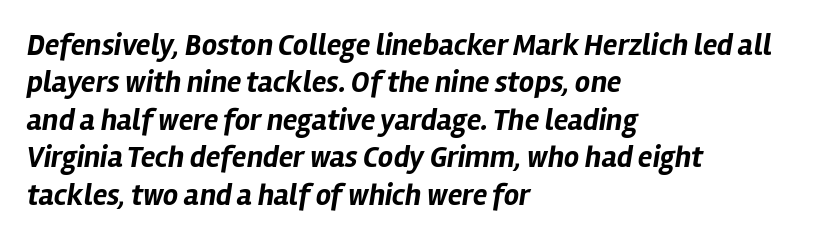
Casual observation: everything's shoved over to the left. Each word holds together tightly as a unit, with standard inter-letter gaps. Descenders hang freely into open space. Strong, thick strokes mark this as bold type.
